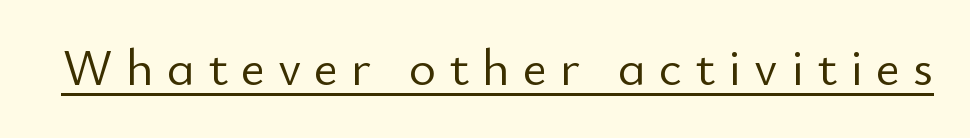
The image shows 52 px light sans-serif type, upright; set unusually wide letter spacing (+0.25 em), underlined; low stroke contrast and a small x-height.
